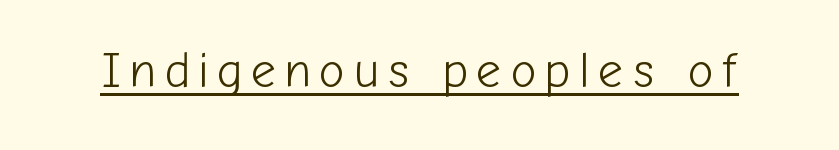
{"serif": "no", "italic": "no", "bold": "no", "weight": "light", "width": "normal", "stroke_contrast": "low", "x_height": "medium", "monospaced": "no", "underline": "yes", "glyph_px": 49}
